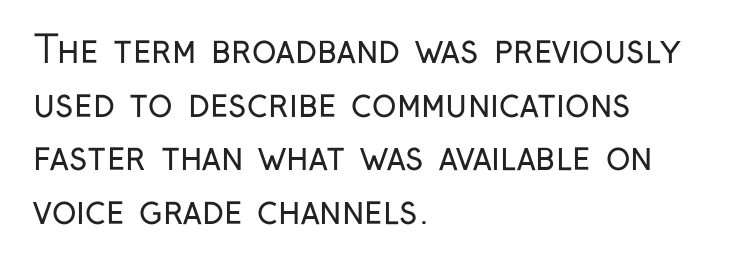
Q: Is the text bold? A: No.
Q: Is the text italic (slanted)? A: No, it is upright.
Q: Is the typeface a serif or a sans-serif typeface? A: Sans-serif.
Q: Is the text underlined? A: No.
Q: How is the paragraph aligned? A: Left-aligned.
Q: Is the spacing between letters normal or unusually wide? A: Normal.
Q: Is the spacing between lines tight, normal or loose? A: Normal.
Q: Width (condensed, normal, or wide)? A: Condensed.
Q: Stroke contrast? A: Low.
Q: x-height? A: Medium.
Q: Monospaced? A: No.
